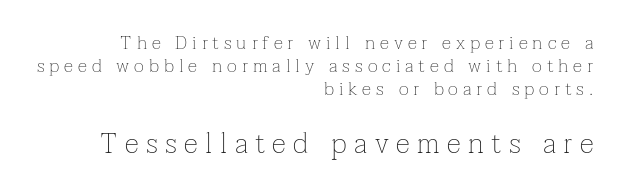
Typesetter's note — lower block bumped up in size, upper block left smaller. The passage is arranged like a letterhead date or caption credit — flush right. Honestly, the letter spacing is so wide it's the main thing you notice. Observe the serifs anchoring each vertical stroke in this sample. This reads as an unemphasized weight, regular at the heaviest.
